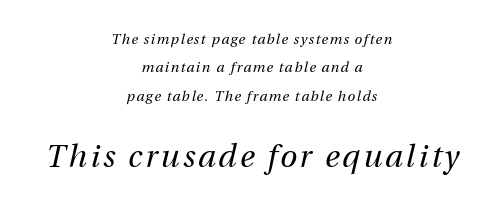
The glyphs look as if they've been sheared to an angle. Which margin do the lines hug? Neither — every line sits in the middle. Each row of text sits above clean, open space. No chunkiness to these letters — they're not bold.
